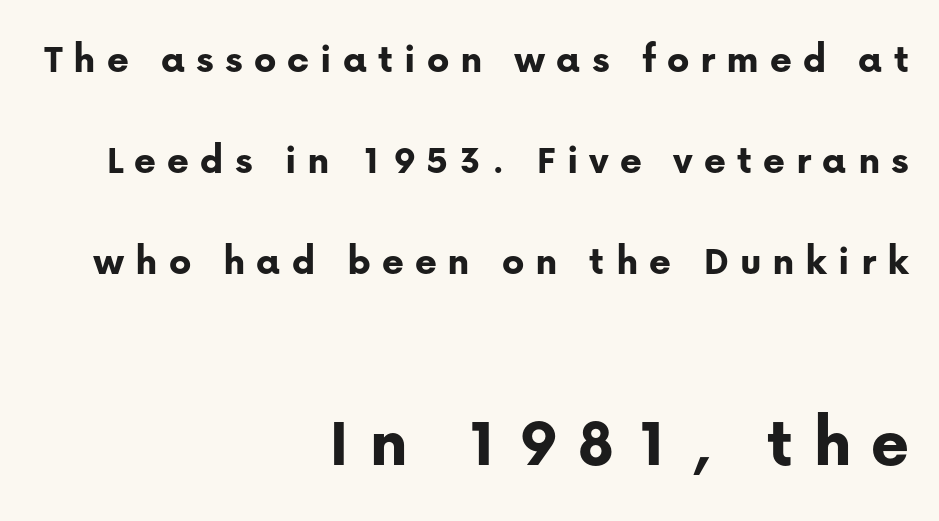
Q: Is the text bold? A: Yes.
Q: Is the text italic (slanted)? A: No, it is upright.
Q: Is the typeface a serif or a sans-serif typeface? A: Sans-serif.
Q: Is the text underlined? A: No.
Q: How is the paragraph aligned? A: Right-aligned.
Q: Is the spacing between letters normal or unusually wide? A: Unusually wide.
Q: Is the spacing between lines tight, normal or loose? A: Loose.
Q: Which block of text is set in a larger size, the first (top) or the second (bottom)? A: The second (bottom) one.
Q: Width (condensed, normal, or wide)? A: Normal.
Q: Stroke contrast? A: Low.
Q: x-height? A: Medium.
Q: Monospaced? A: No.
